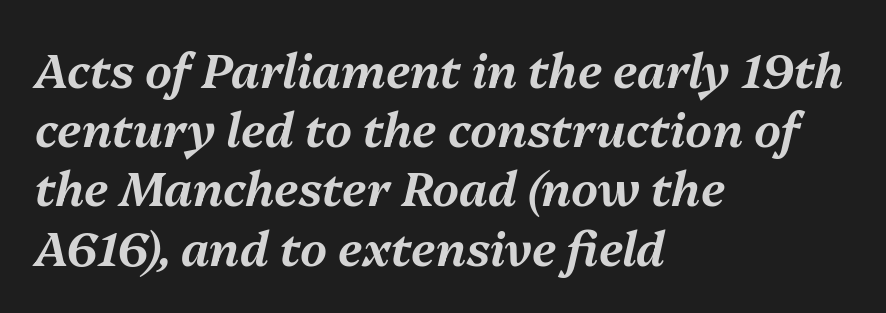
Q: Is the text italic (slanted)? A: Yes, it leans right by about 13 degrees.
Q: Is the text underlined? A: No.
Q: How is the paragraph aligned? A: Left-aligned.
Q: Is the spacing between letters normal or unusually wide? A: Normal.
Q: Is the spacing between lines tight, normal or loose? A: Normal.
Q: Width (condensed, normal, or wide)? A: Normal.
Q: Stroke contrast? A: Medium.
Q: x-height? A: Medium.
Q: Monospaced? A: No.
